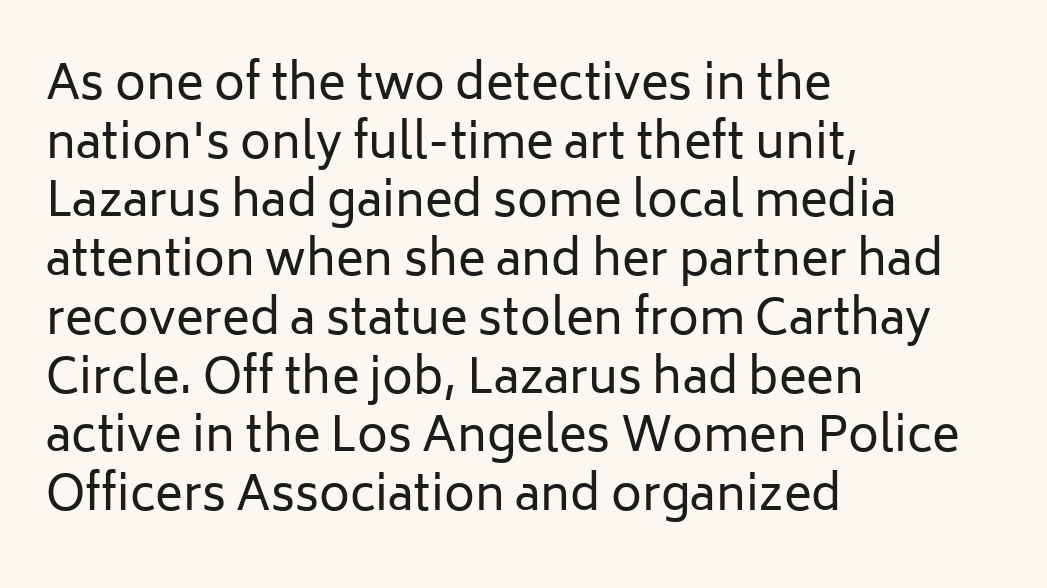
{"serif": "no", "italic": "no", "bold": "no", "weight": "regular", "width": "normal", "stroke_contrast": "low", "x_height": "medium", "monospaced": "no", "underline": "no", "align": "left", "line_spacing": "normal", "line_spacing_ratio": 1.25, "letter_spacing": "normal", "letter_spacing_em": 0.0, "glyph_px": 47}
